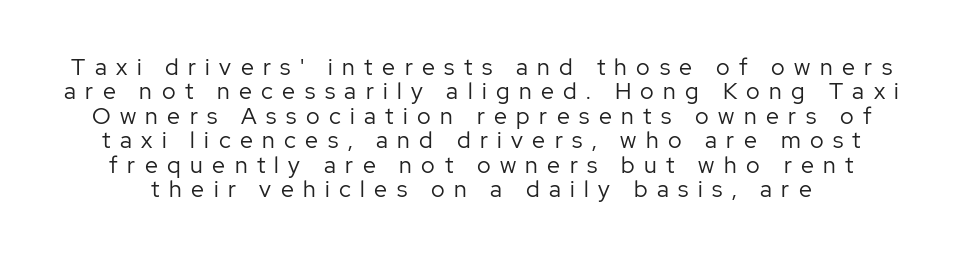
The lettering holds an erect, upright posture throughout. The horizontal fit of the characters is loose and conspicuously gappy. Descender tails drop into unmarked territory. The typesetting does not lean heavy: it is not bold. Vertical spacing — tight.
